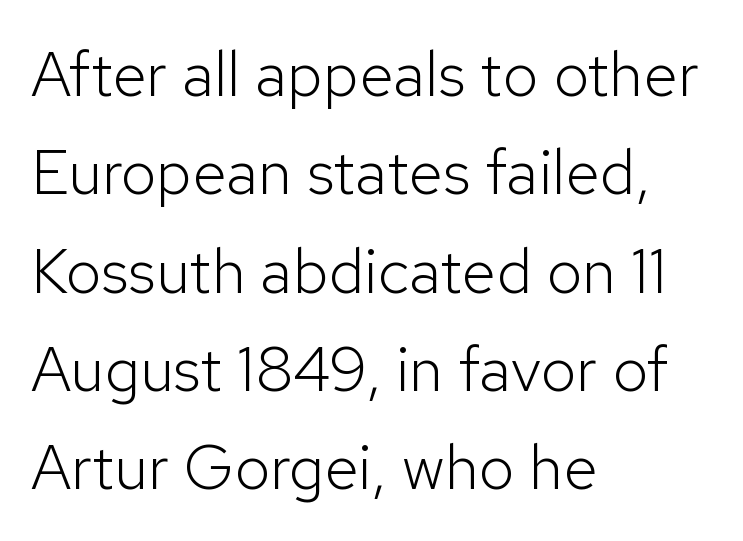
{"serif": "no", "italic": "no", "bold": "no", "weight": "light", "width": "normal", "stroke_contrast": "low", "x_height": "medium", "monospaced": "no", "underline": "no", "align": "left", "line_spacing": "normal", "line_spacing_ratio": 1.56, "letter_spacing": "normal", "letter_spacing_em": 0.0, "glyph_px": 63}
